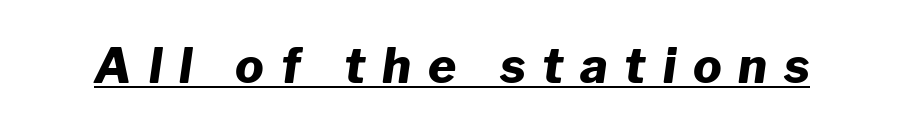
The image shows 48 px heavy type, italic (leaning right); set unusually wide letter spacing (+0.35 em), underlined; low stroke contrast and a medium x-height.
